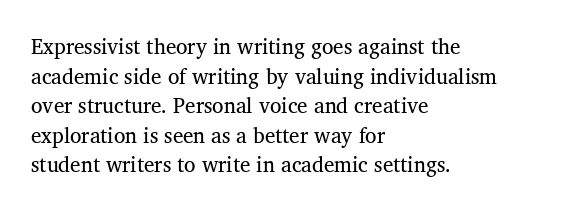
The image shows 21 px text type; set left-aligned, normal line spacing (1.41x), normal letter spacing, not underlined.
